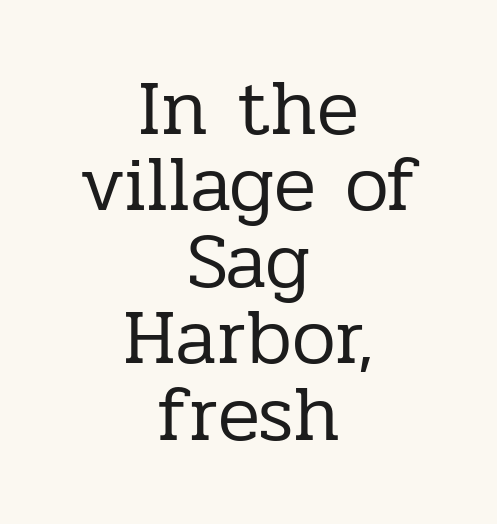
Leading: reduced. Posture: vertical. Default kerning and tracking; the words read as compact shapes. The characters display serif detailing at their extremities. The strokes carry an ordinary text weight at most.
